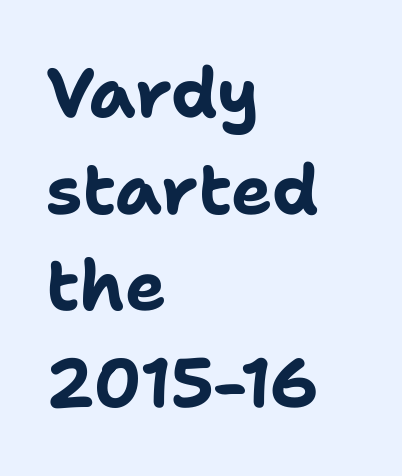
{"serif": "no", "italic": "no", "bold": "yes", "weight": "bold", "width": "normal", "stroke_contrast": "low", "x_height": "medium", "monospaced": "no", "underline": "no", "align": "left", "line_spacing": "normal", "line_spacing_ratio": 1.4, "letter_spacing": "normal", "letter_spacing_em": 0.0, "glyph_px": 69}
